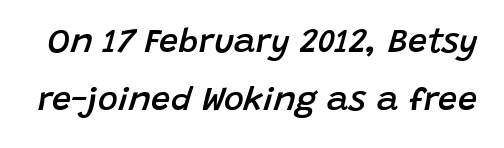
Q: Is the text bold? A: Semi-bold.
Q: Is the text italic (slanted)? A: Yes, it leans right by about 15 degrees.
Q: Is the text underlined? A: No.
Q: Is the spacing between letters normal or unusually wide? A: Normal.
Q: Width (condensed, normal, or wide)? A: Normal.
Q: Stroke contrast? A: Low.
Q: x-height? A: Large.
Q: Monospaced? A: No.
